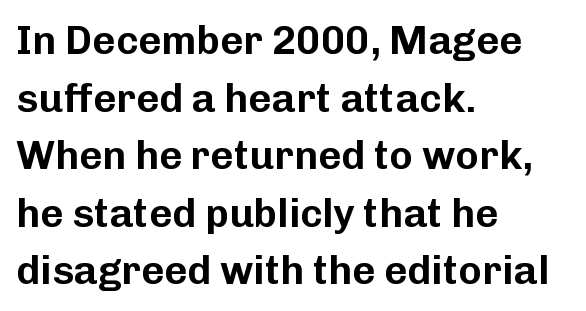
You can tell it's not italic because the verticals are truly vertical. The strip under each line holds only bare page. Layout note: lines flush left. Students, note that the glyphs here touch the page at normal intervals. Is this a fixed-width face? No — the glyphs have proportional, varying widths. Grotesque or geometric, the face here clearly has no serifs.
